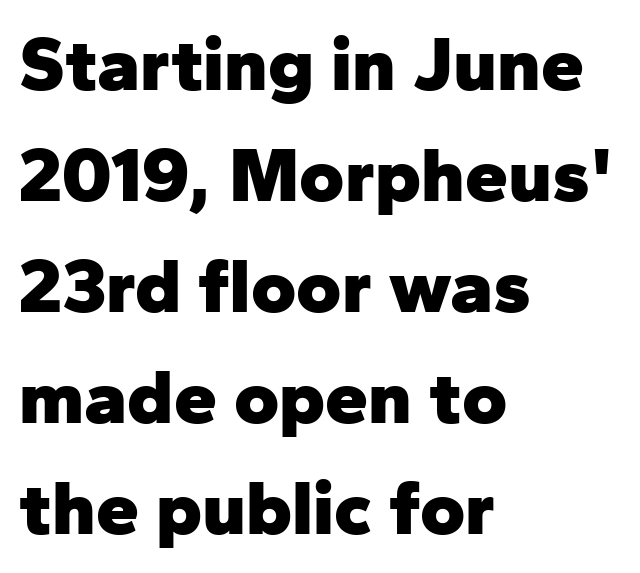
The image shows 77 px heavy sans-serif type, upright; set left-aligned, normal line spacing (1.44x), normal letter spacing, not underlined; low stroke contrast and a medium x-height.
